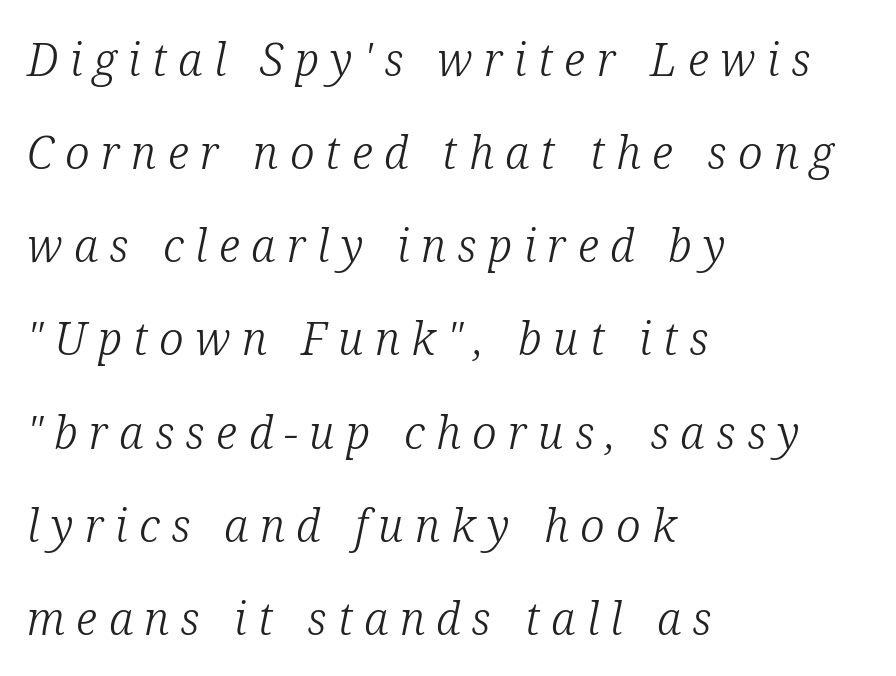
The image shows 45 px light serif type, italic (leaning right); set left-aligned, loose line spacing (2.07x), unusually wide letter spacing (+0.25 em), not underlined; low stroke contrast and a medium x-height.
